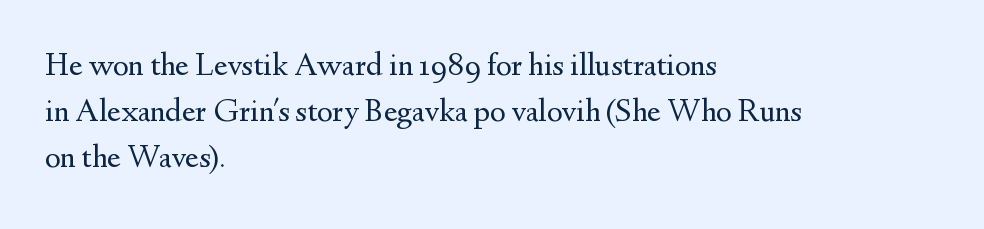
{"serif": "yes", "italic": "no", "bold": "no", "weight": "regular", "width": "normal", "stroke_contrast": "medium", "x_height": "small", "monospaced": "no", "underline": "no", "align": "left", "line_spacing": "normal", "line_spacing_ratio": 1.4, "letter_spacing": "normal", "letter_spacing_em": 0.0, "glyph_px": 33}
